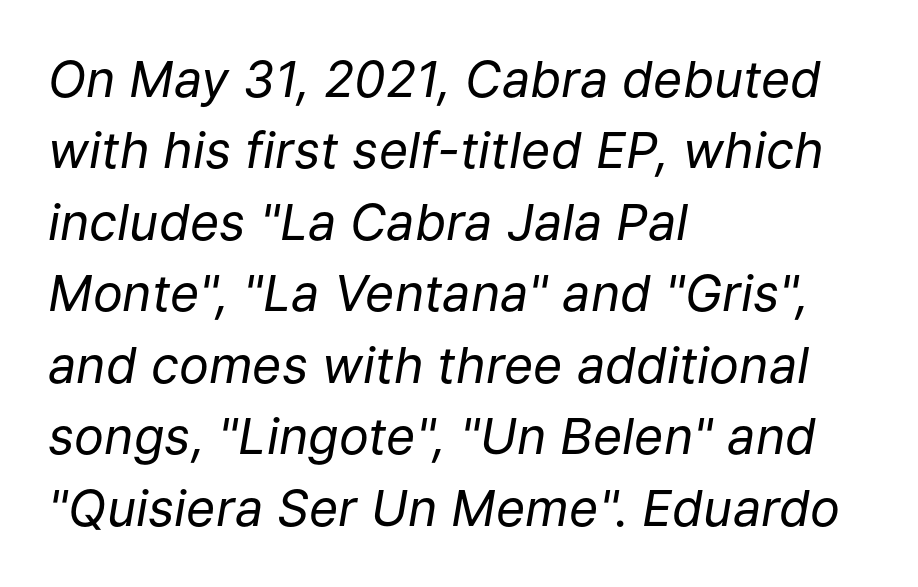
{"italic": "yes", "lean": "right", "slant_degrees": 9, "bold": "no", "weight": "regular", "width": "normal", "stroke_contrast": "low", "x_height": "medium", "monospaced": "no", "underline": "no", "align": "left", "line_spacing": "normal", "line_spacing_ratio": 1.43, "letter_spacing": "normal", "letter_spacing_em": 0.0, "glyph_px": 50}
